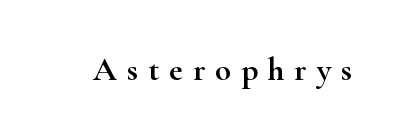
The image shows 33 px wide serif type, upright; set unusually wide letter spacing (+0.3 em), not underlined; high stroke contrast and a small x-height.
